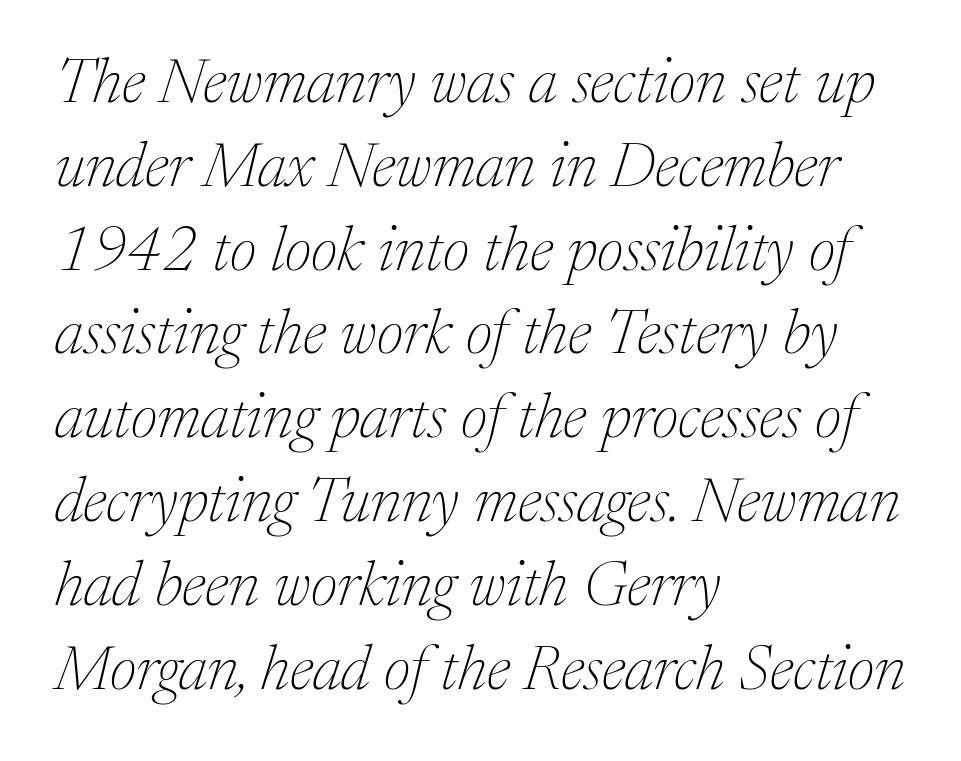
{"serif": "yes", "italic": "yes", "lean": "right", "slant_degrees": 17, "bold": "no", "weight": "thin", "width": "normal", "stroke_contrast": "medium", "x_height": "medium", "monospaced": "no", "underline": "no", "align": "left", "line_spacing": "normal", "line_spacing_ratio": 1.33, "letter_spacing": "normal", "letter_spacing_em": 0.0, "glyph_px": 63}
